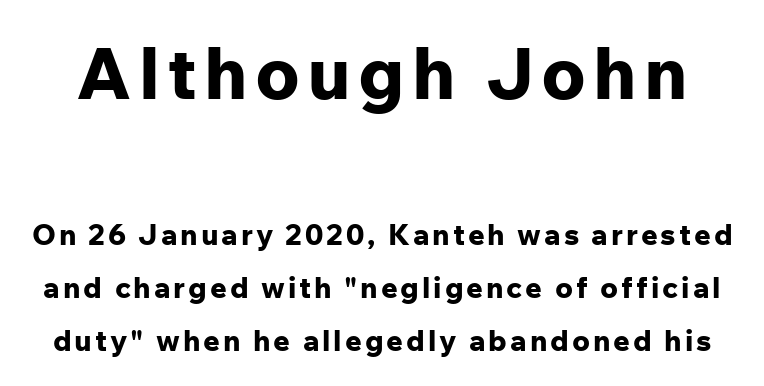
Q: Is the text bold? A: Yes.
Q: Is the text italic (slanted)? A: No, it is upright.
Q: Is the typeface a serif or a sans-serif typeface? A: Sans-serif.
Q: Is the text underlined? A: No.
Q: Which block of text is set in a larger size, the first (top) or the second (bottom)? A: The first (top) one.
Q: Width (condensed, normal, or wide)? A: Normal.
Q: Stroke contrast? A: Low.
Q: x-height? A: Medium.
Q: Monospaced? A: No.
